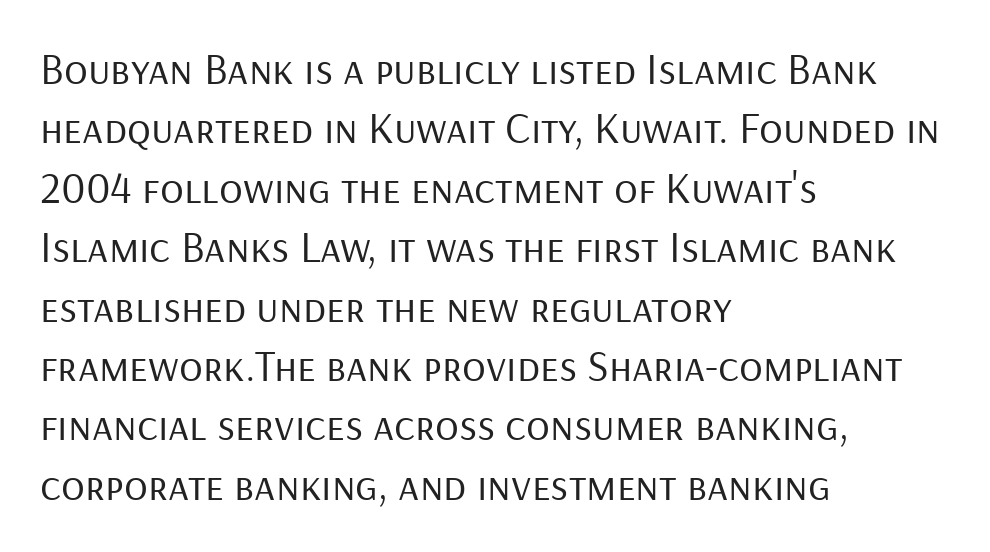
Q: Is the text bold? A: No.
Q: Is the text italic (slanted)? A: No, it is upright.
Q: Is the typeface a serif or a sans-serif typeface? A: Sans-serif.
Q: Is the text underlined? A: No.
Q: How is the paragraph aligned? A: Left-aligned.
Q: Is the spacing between letters normal or unusually wide? A: Normal.
Q: Is the spacing between lines tight, normal or loose? A: Normal.
Q: Width (condensed, normal, or wide)? A: Normal.
Q: Stroke contrast? A: Low.
Q: x-height? A: Medium.
Q: Monospaced? A: No.
